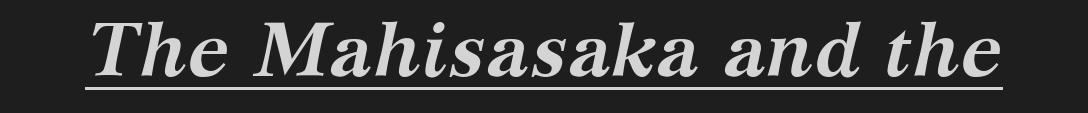
Are there feet on the stems? There are — it's a serif. What weight is shown? A full bold with thick strokes. Descenders here cross a horizontal rule under the line. A typesetter would call this zero additional tracking. This sample has the flowing, uneven cadence of proportional lettering.
